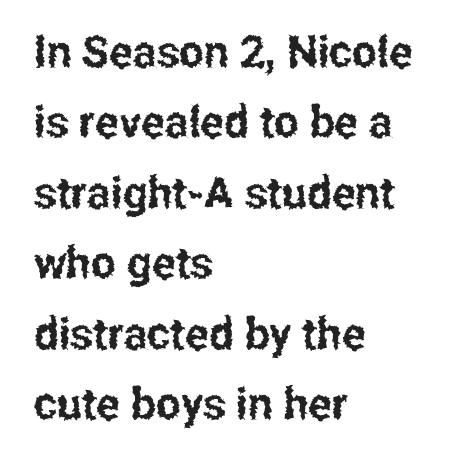
Q: Is the text italic (slanted)? A: No, it is upright.
Q: Is the typeface a serif or a sans-serif typeface? A: Sans-serif.
Q: Is the text underlined? A: No.
Q: How is the paragraph aligned? A: Left-aligned.
Q: Is the spacing between letters normal or unusually wide? A: Normal.
Q: Is the spacing between lines tight, normal or loose? A: Normal.
Q: Width (condensed, normal, or wide)? A: Condensed.
Q: Stroke contrast? A: Low.
Q: x-height? A: Medium.
Q: Monospaced? A: No.
